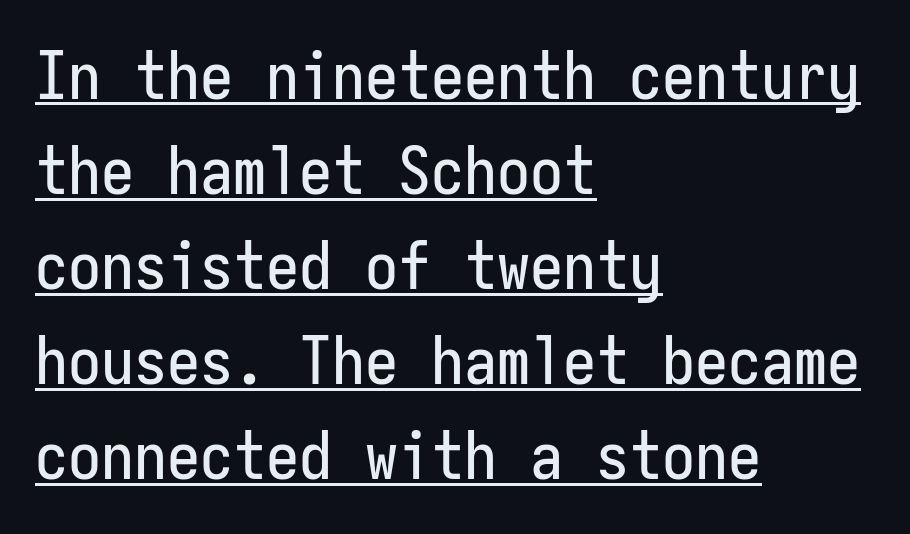
{"serif": "no", "italic": "no", "width": "condensed", "stroke_contrast": "low", "x_height": "medium", "monospaced": "yes", "underline": "yes", "align": "left", "line_spacing": "normal", "line_spacing_ratio": 1.44, "letter_spacing": "normal", "letter_spacing_em": 0.0, "glyph_px": 66}
